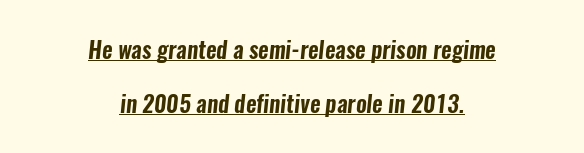
Q: Is the text underlined? A: Yes.
Q: How is the paragraph aligned? A: Centered.
Q: Is the spacing between letters normal or unusually wide? A: Normal.
Q: Is the spacing between lines tight, normal or loose? A: Loose.
